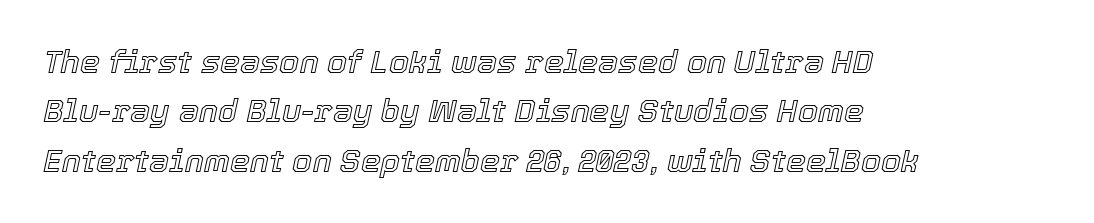
The image shows 32 px text type, italic (leaning right); set left-aligned, normal line spacing (1.54x), normal letter spacing, not underlined; a medium x-height.
